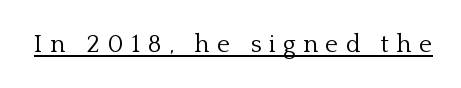
The image shows 25 px text type, upright; set unusually wide letter spacing (+0.29 em), underlined.
